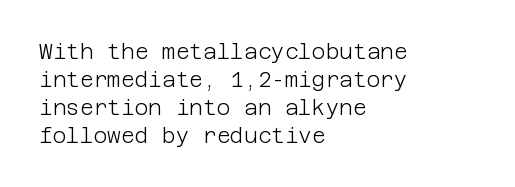
The image shows 21 px text type, upright; set left-aligned, normal line spacing (1.33x), normal letter spacing, not underlined.
